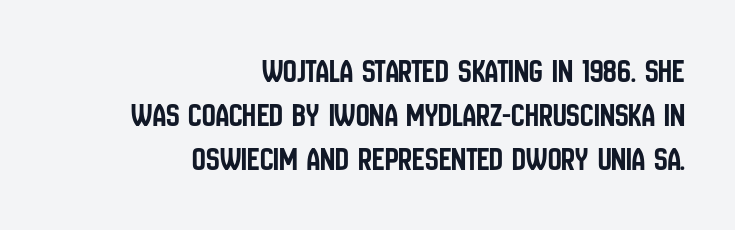
The image shows 34 px condensed sans-serif type, upright; set right-aligned, normal line spacing (1.29x), normal letter spacing, not underlined; low stroke contrast and a large x-height.
